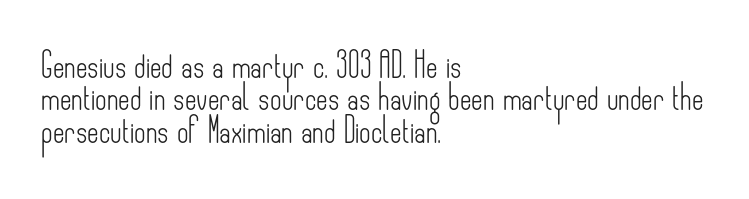
{"italic": "no", "bold": "no", "underline": "no", "align": "left", "line_spacing": "normal", "line_spacing_ratio": 1.3, "letter_spacing": "normal", "letter_spacing_em": 0.0, "glyph_px": 25}
